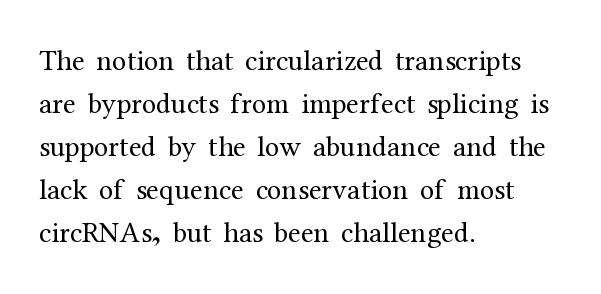
{"serif": "yes", "italic": "no", "bold": "no", "weight": "regular", "width": "normal", "stroke_contrast": "medium", "x_height": "medium", "monospaced": "no", "underline": "no", "align": "left", "line_spacing": "normal", "line_spacing_ratio": 1.48, "letter_spacing": "normal", "letter_spacing_em": 0.0, "glyph_px": 29}
